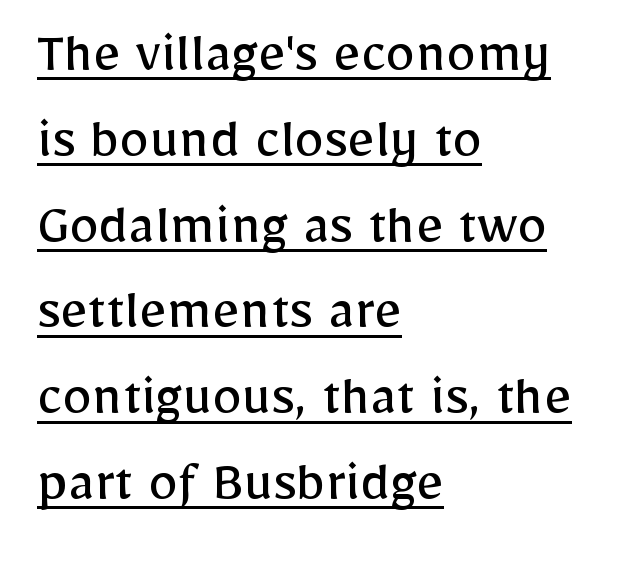
{"serif": "no", "italic": "no", "bold": "no", "weight": "regular", "width": "normal", "stroke_contrast": "low", "x_height": "medium", "monospaced": "no", "underline": "yes", "align": "left", "line_spacing": "normal", "line_spacing_ratio": 1.43, "letter_spacing": "normal", "letter_spacing_em": 0.0, "glyph_px": 60}
